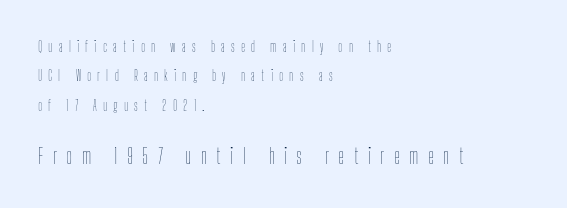
The image shows 21 px text type, upright; set left-aligned, loose line spacing (2.1x), unusually wide letter spacing (+0.44 em), not underlined; the second (bottom) block is 1.5x larger.
